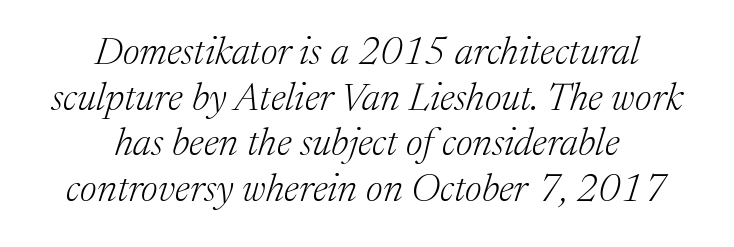
The image shows 39 px light serif type, italic (leaning right); set centered, line spacing 1.17x, normal letter spacing, not underlined; medium stroke contrast and a medium x-height.
